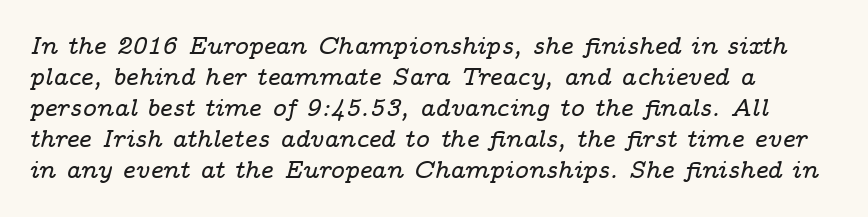
{"italic": "yes", "lean": "right", "slant_degrees": 14, "underline": "no", "align": "left", "line_spacing": "normal", "line_spacing_ratio": 1.29, "letter_spacing": "normal", "letter_spacing_em": 0.0, "glyph_px": 24}
